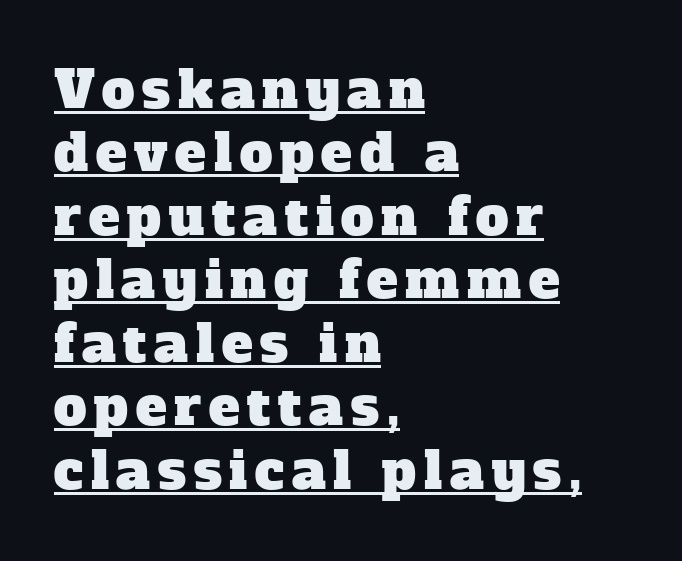
The image shows 52 px serif type; set left-aligned, line spacing 1.22x, underlined; low stroke contrast and a medium x-height.
